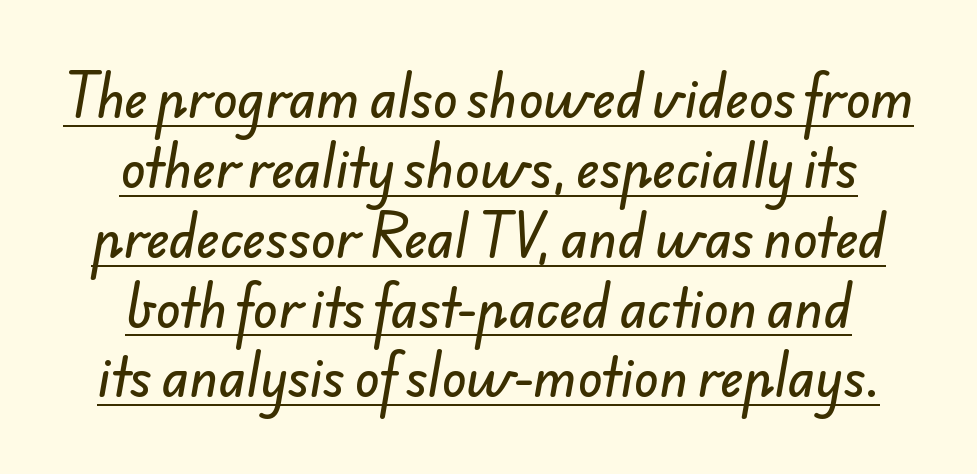
{"serif": "no", "width": "normal", "stroke_contrast": "low", "x_height": "small", "monospaced": "no", "underline": "yes", "align": "center", "line_spacing": "normal", "line_spacing_ratio": 1.37, "letter_spacing": "normal", "letter_spacing_em": 0.0, "glyph_px": 51}
